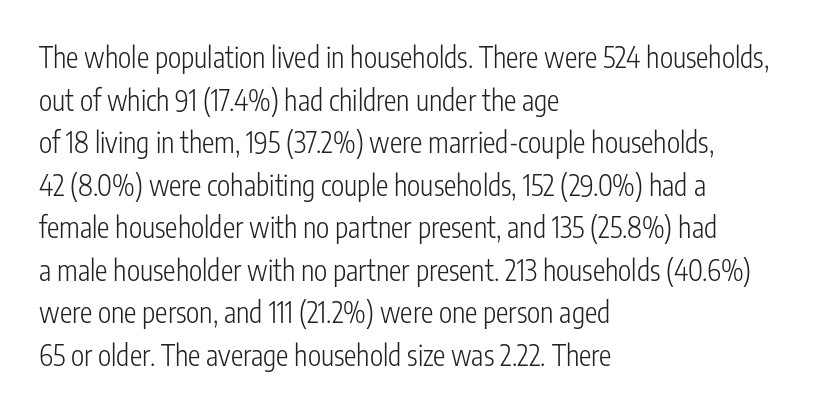
{"serif": "no", "italic": "no", "bold": "no", "weight": "light", "width": "condensed", "stroke_contrast": "low", "x_height": "medium", "monospaced": "no", "underline": "no", "align": "left", "line_spacing": "normal", "line_spacing_ratio": 1.52, "letter_spacing": "normal", "letter_spacing_em": 0.0, "glyph_px": 28}
